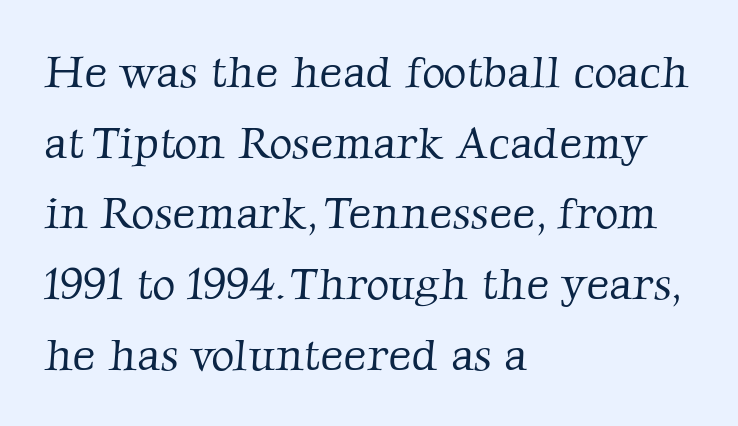
Default kerning and tracking; the words read as compact shapes. Serif or sans? Serif — the stroke terminals have little feet. Heaviness? Minimal to ordinary, like unemphasized prose. Compared with typical paragraphs, the rows here are spaced about the same. Anything drawn beneath the words? Only blank space. The passage is arranged the way most books set body copy — flush left.
